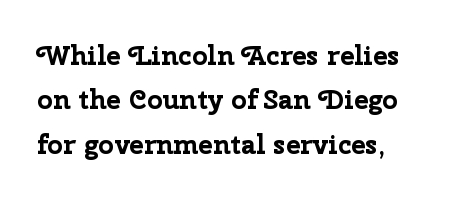
{"italic": "no", "bold": "yes", "underline": "no", "line_spacing": "normal", "line_spacing_ratio": 1.64, "letter_spacing": "normal", "letter_spacing_em": 0.0, "glyph_px": 27}
